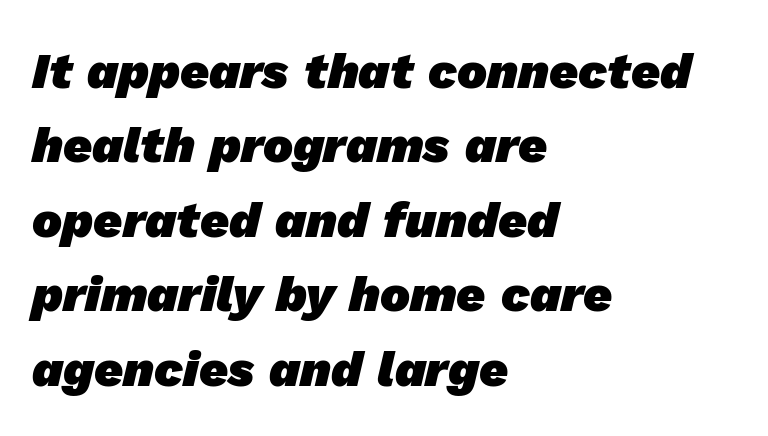
Interline gaps are of average width in this sample. No word sits above an underline. The rendering uses natural spacing where letterforms have individual widths. The letters are bold, with thick, heavy strokes. Nothing unusual about the tracking: characters are spaced as the font intends. The typeface chosen for these lines omits serifs.
